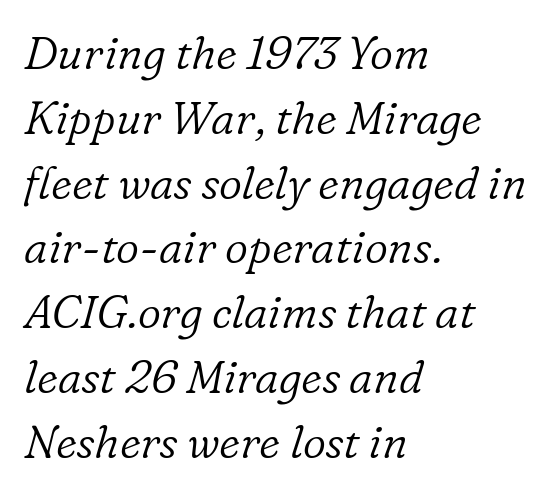
Unlike a clean sans, this face finishes its strokes with serifs. The typesetting does not lean heavy: it is not bold. What's the leading like? Ordinary, nothing unusual. The rag falls on the right side of this text block. If you drew a line through each stem, it would be angled.
